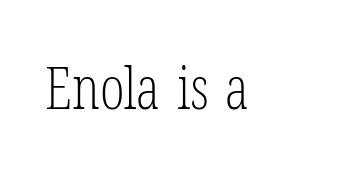
{"serif": "yes", "italic": "no", "bold": "no", "weight": "light", "width": "condensed", "stroke_contrast": "low", "x_height": "medium", "monospaced": "no", "underline": "no", "align": "left", "letter_spacing": "normal", "letter_spacing_em": 0.0, "glyph_px": 58}
